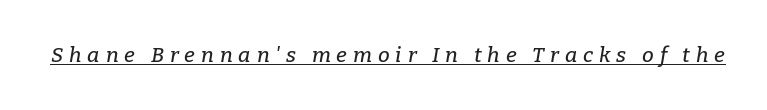
Q: Is the text italic (slanted)? A: Yes, it leans right by about 9 degrees.
Q: Is the text underlined? A: Yes.
Q: Is the spacing between letters normal or unusually wide? A: Unusually wide.
